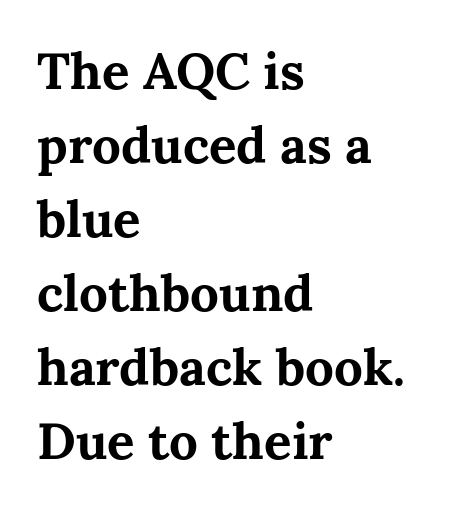
Q: Is the text bold? A: Yes.
Q: Is the text italic (slanted)? A: No, it is upright.
Q: Is the typeface a serif or a sans-serif typeface? A: Serif.
Q: Is the text underlined? A: No.
Q: How is the paragraph aligned? A: Left-aligned.
Q: Is the spacing between letters normal or unusually wide? A: Normal.
Q: Is the spacing between lines tight, normal or loose? A: Normal.
Q: Width (condensed, normal, or wide)? A: Normal.
Q: Stroke contrast? A: Medium.
Q: x-height? A: Medium.
Q: Monospaced? A: No.
